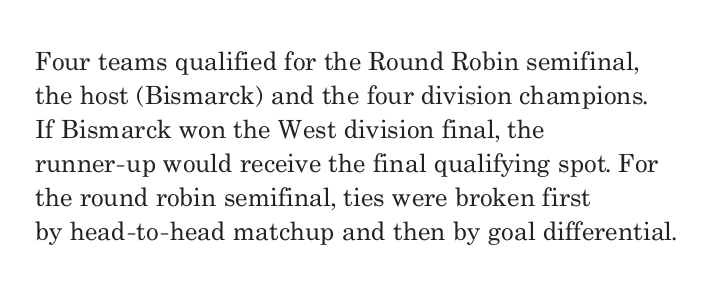
The image shows 25 px text type, upright; set left-aligned, normal line spacing (1.36x), normal letter spacing, not underlined.
